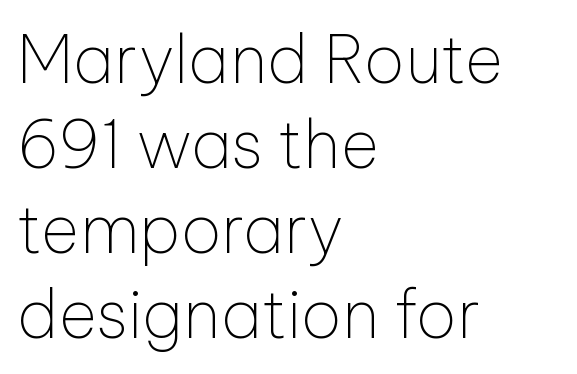
The image shows 66 px thin sans-serif type, upright; set left-aligned, normal line spacing (1.29x), normal letter spacing, not underlined; low stroke contrast and a medium x-height.
